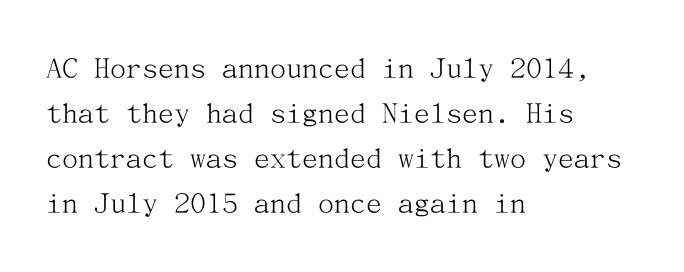
The image shows 32 px light serif type, upright; set left-aligned, normal line spacing (1.41x), normal letter spacing, not underlined; medium stroke contrast and a medium x-height.
